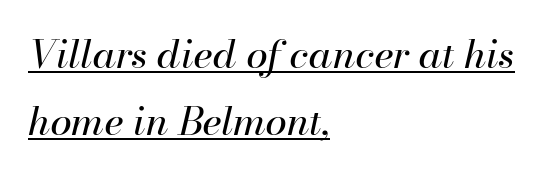
The image shows 39 px regular-weight type, italic (leaning right); set left-aligned, line spacing 1.72x, normal letter spacing, underlined; high stroke contrast and a small x-height.
